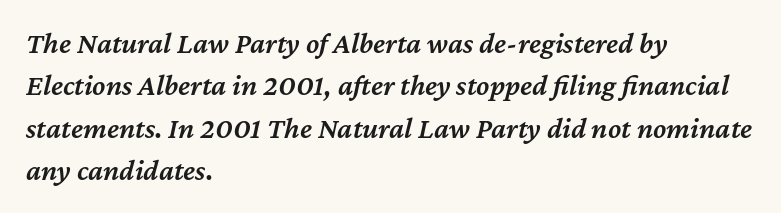
Whoever set this chose a conventional vertical rhythm. Does extra space separate the letters? No, they use regular spacing. Is the type slanted? Yes — the strokes lean at a clear angle. Note the varied advance widths — an 'i' is clearly narrower than an 'm'.
